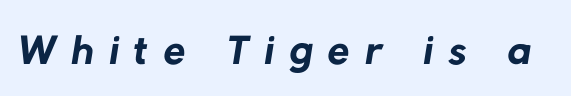
Check where the strokes stop: nothing finishes them off — pure sans. Spacing verdict: proportional, widths tailored to each character. Descenders hang freely into open space. The strokes carry an ordinary text weight at most. Is the letter spacing exaggerated? Yes — the characters are pushed far apart.
